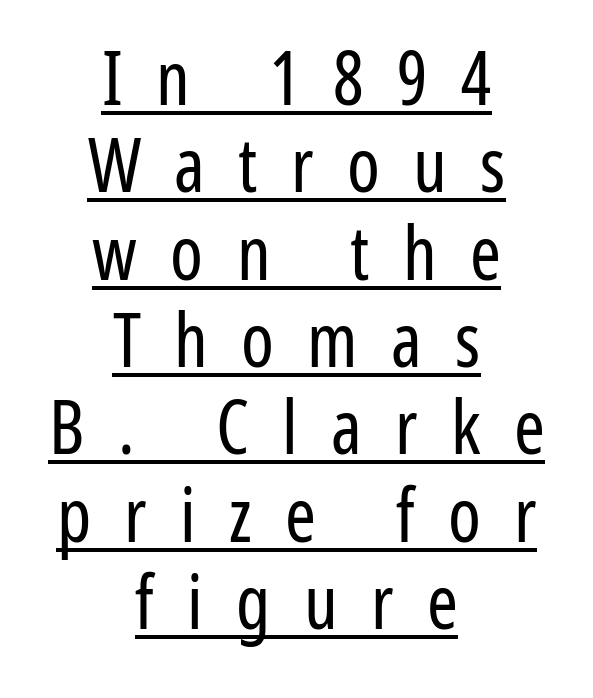
The passage shown is underscored from start to finish. The characters display no serif detailing; their extremities are plain. This rendering widens character spacing well past its baseline value. Rendered with straight, roman letterforms. If you folded the block vertically in half, each line would mirror itself in length.
